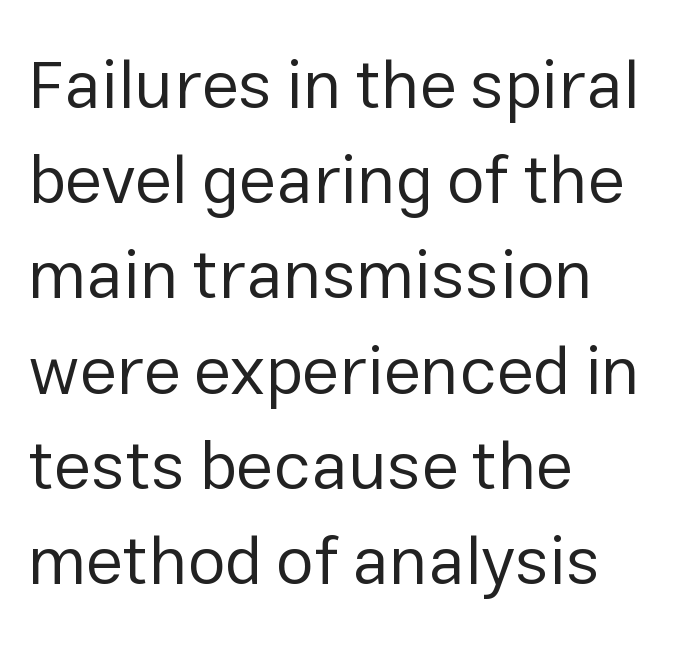
The image shows 68 px regular-weight sans-serif type, upright; set left-aligned, normal line spacing (1.4x), normal letter spacing, not underlined; low stroke contrast and a medium x-height.
